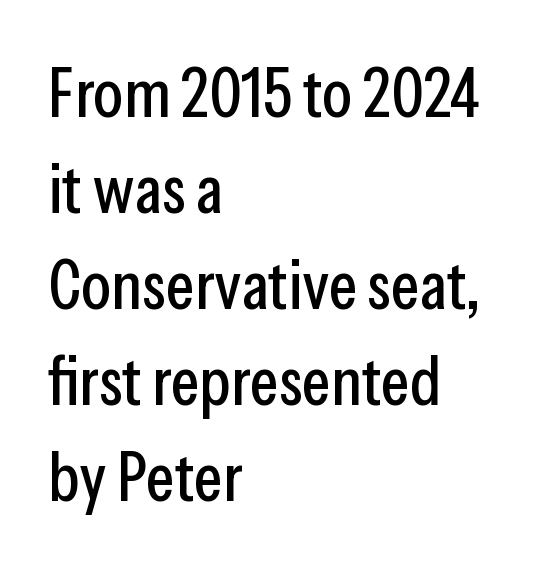
Between one letter and the next there's only the usual sliver of space. Quick note: not italic, upright. Only glyphs here, with clear space below each row. Do the characters align in a grid? No, the font is proportional. These lines stack with their left ends in a neat column.
